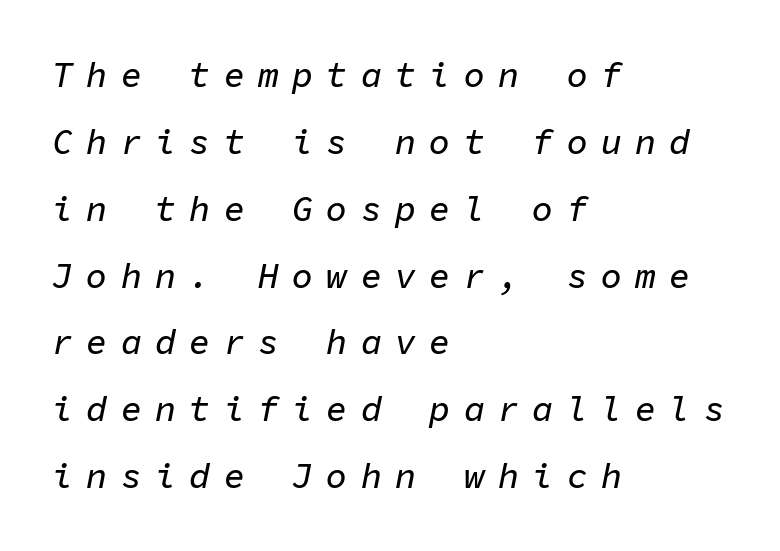
{"italic": "yes", "lean": "right", "slant_degrees": 11, "width": "normal", "stroke_contrast": "low", "x_height": "medium", "monospaced": "yes", "underline": "no", "align": "left", "line_spacing": "loose", "line_spacing_ratio": 1.91, "letter_spacing": "wide", "letter_spacing_em": 0.38, "glyph_px": 35}
